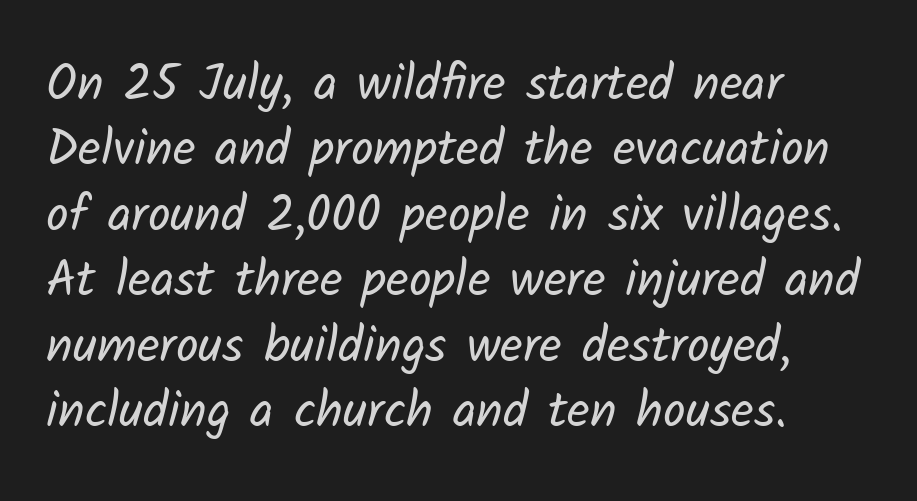
{"serif": "no", "bold": "no", "weight": "regular", "width": "normal", "stroke_contrast": "low", "x_height": "medium", "monospaced": "no", "underline": "no", "align": "left", "line_spacing": "normal", "line_spacing_ratio": 1.31, "letter_spacing": "normal", "letter_spacing_em": 0.0, "glyph_px": 50}
